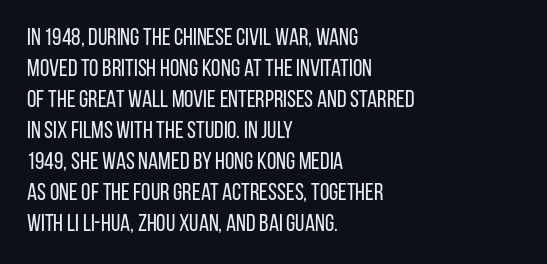
Q: Is the text bold? A: No.
Q: Is the text italic (slanted)? A: No, it is upright.
Q: Is the text underlined? A: No.
Q: How is the paragraph aligned? A: Left-aligned.
Q: Is the spacing between letters normal or unusually wide? A: Normal.
Q: Is the spacing between lines tight, normal or loose? A: Normal.
